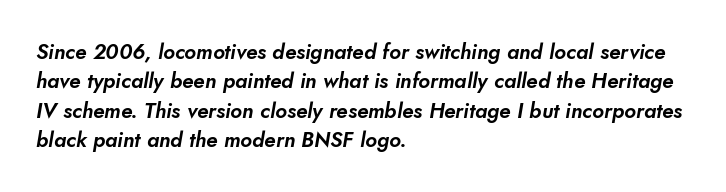
{"underline": "no", "align": "left", "line_spacing": "normal", "line_spacing_ratio": 1.4, "letter_spacing": "normal", "letter_spacing_em": 0.0, "glyph_px": 21}
